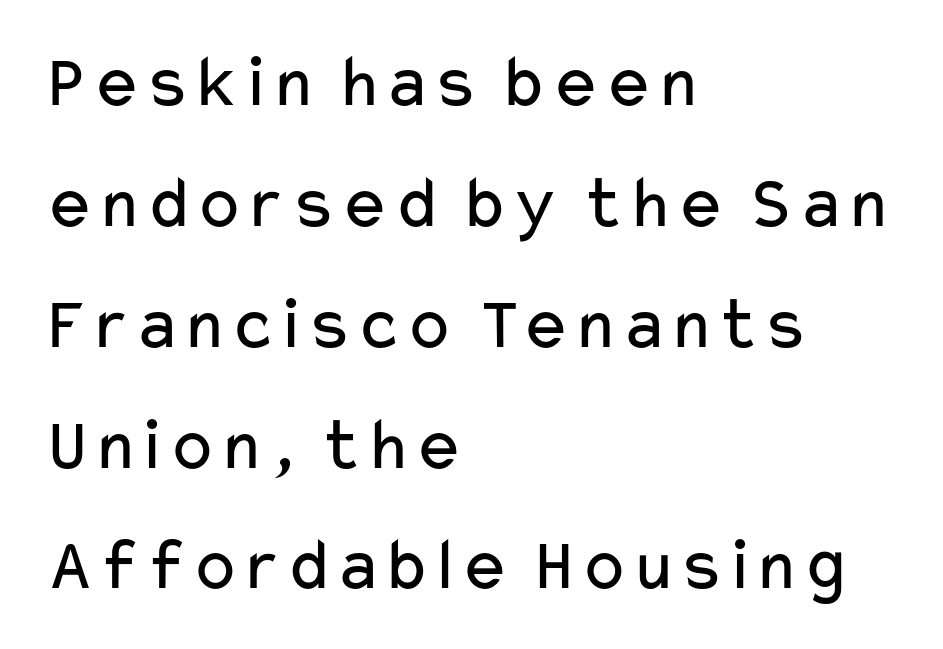
{"serif": "no", "italic": "no", "bold": "no", "weight": "regular", "width": "wide", "stroke_contrast": "low", "x_height": "medium", "monospaced": "no", "underline": "no", "align": "left", "line_spacing": "normal", "line_spacing_ratio": 1.59, "letter_spacing": "normal", "letter_spacing_em": 0.0, "glyph_px": 76}
